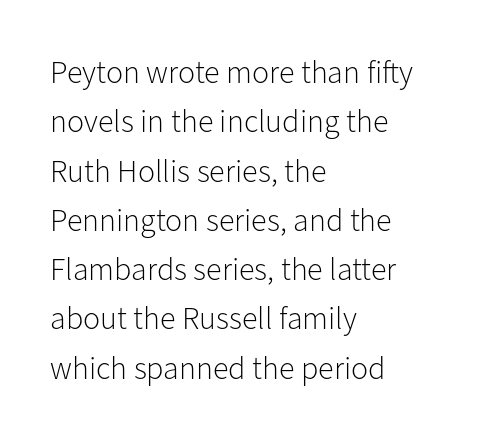
The image shows 32 px light sans-serif type, upright; set left-aligned, normal line spacing (1.54x), normal letter spacing, not underlined; low stroke contrast and a medium x-height.
